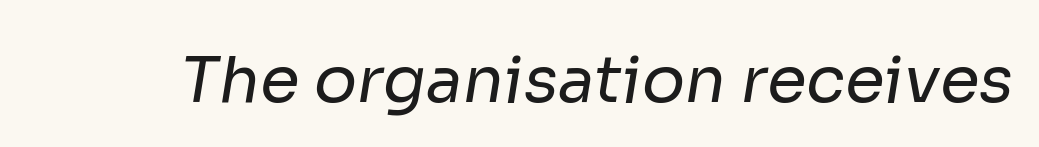
Q: Is the text bold? A: No.
Q: Is the typeface a serif or a sans-serif typeface? A: Sans-serif.
Q: Is the text underlined? A: No.
Q: Is the spacing between letters normal or unusually wide? A: Normal.
Q: Width (condensed, normal, or wide)? A: Normal.
Q: Stroke contrast? A: Low.
Q: x-height? A: Medium.
Q: Monospaced? A: No.
